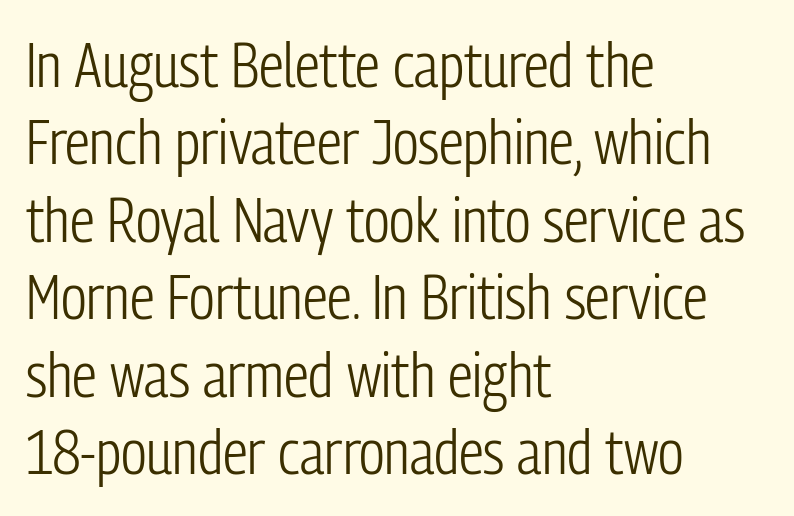
Q: Is the text bold? A: No.
Q: Is the text italic (slanted)? A: No, it is upright.
Q: Is the typeface a serif or a sans-serif typeface? A: Sans-serif.
Q: Is the text underlined? A: No.
Q: How is the paragraph aligned? A: Left-aligned.
Q: Is the spacing between letters normal or unusually wide? A: Normal.
Q: Is the spacing between lines tight, normal or loose? A: Normal.
Q: Width (condensed, normal, or wide)? A: Condensed.
Q: Stroke contrast? A: Low.
Q: x-height? A: Medium.
Q: Monospaced? A: No.
